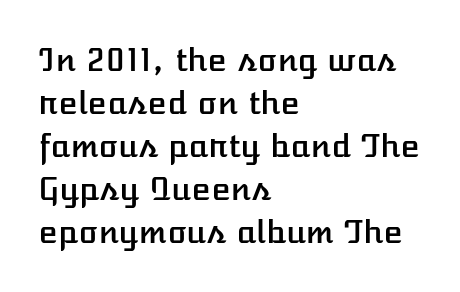
Q: Is the text italic (slanted)? A: No, it is upright.
Q: Is the text underlined? A: No.
Q: How is the paragraph aligned? A: Left-aligned.
Q: Is the spacing between letters normal or unusually wide? A: Normal.
Q: Is the spacing between lines tight, normal or loose? A: Normal.
Q: Width (condensed, normal, or wide)? A: Normal.
Q: Stroke contrast? A: Low.
Q: x-height? A: Medium.
Q: Monospaced? A: No.
